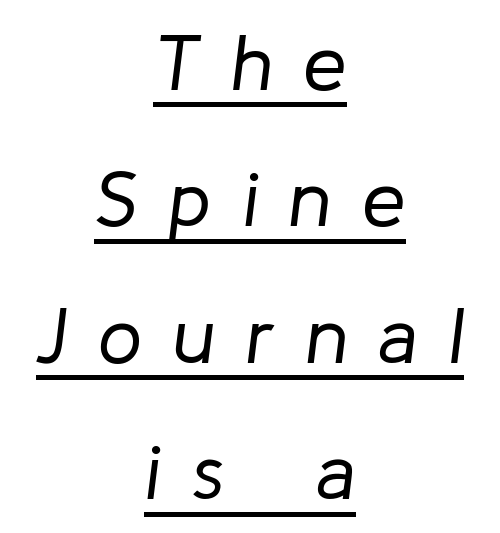
Q: Is the text bold? A: No.
Q: Is the text italic (slanted)? A: Yes, it leans right by about 8 degrees.
Q: Is the text underlined? A: Yes.
Q: How is the paragraph aligned? A: Centered.
Q: Is the spacing between letters normal or unusually wide? A: Unusually wide.
Q: Width (condensed, normal, or wide)? A: Normal.
Q: Stroke contrast? A: Low.
Q: x-height? A: Medium.
Q: Monospaced? A: No.
